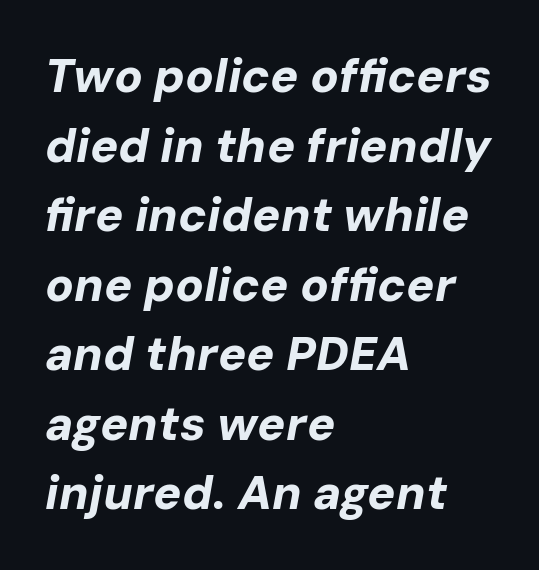
{"italic": "yes", "lean": "right", "slant_degrees": 10, "bold": "yes", "weight": "bold", "width": "normal", "stroke_contrast": "low", "x_height": "medium", "monospaced": "no", "underline": "no", "align": "left", "line_spacing": "normal", "line_spacing_ratio": 1.48, "letter_spacing": "normal", "letter_spacing_em": 0.0, "glyph_px": 47}
